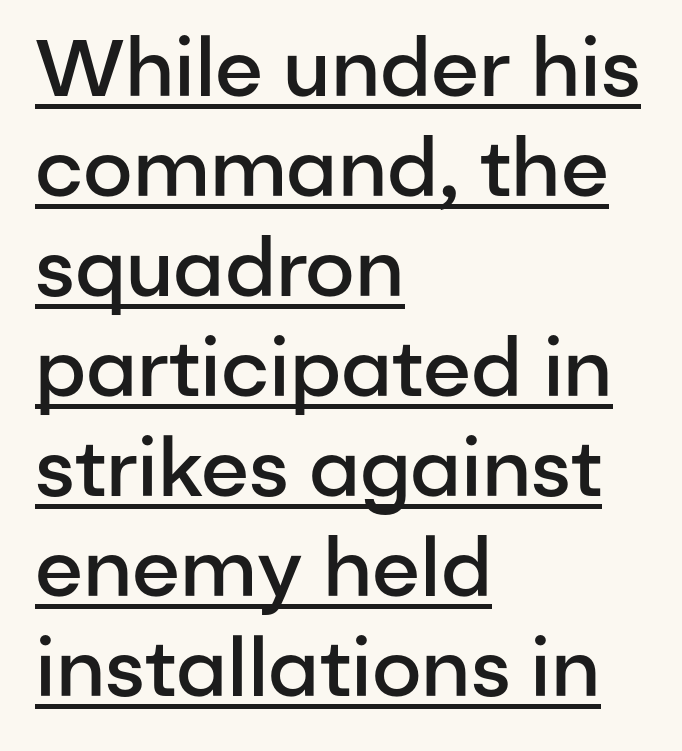
{"serif": "no", "italic": "no", "bold": "semi", "weight": "semibold", "width": "normal", "stroke_contrast": "low", "x_height": "medium", "monospaced": "no", "underline": "yes", "align": "left", "line_spacing": "normal", "line_spacing_ratio": 1.25, "letter_spacing": "normal", "letter_spacing_em": 0.0, "glyph_px": 80}
